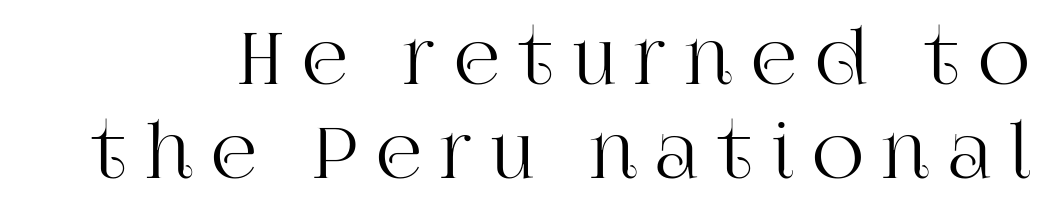
Q: Is the text italic (slanted)? A: No, it is upright.
Q: Is the typeface a serif or a sans-serif typeface? A: Serif.
Q: Is the text underlined? A: No.
Q: Is the spacing between letters normal or unusually wide? A: Unusually wide.
Q: Is the spacing between lines tight, normal or loose? A: Normal.
Q: Width (condensed, normal, or wide)? A: Normal.
Q: Stroke contrast? A: High.
Q: x-height? A: Large.
Q: Monospaced? A: No.
